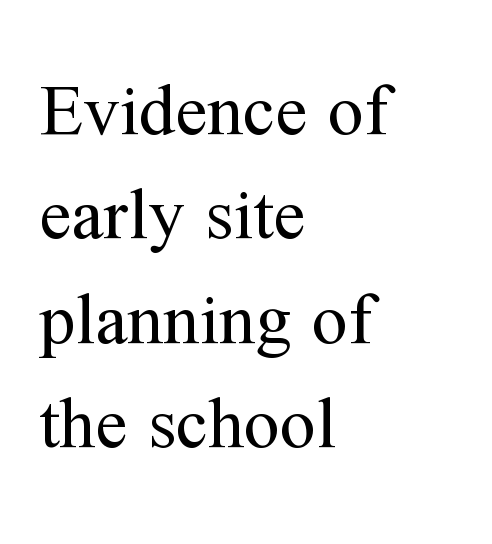
The image shows 72 px regular-weight serif type, upright; set left-aligned, normal line spacing (1.45x), normal letter spacing, not underlined; medium stroke contrast and a medium x-height.
